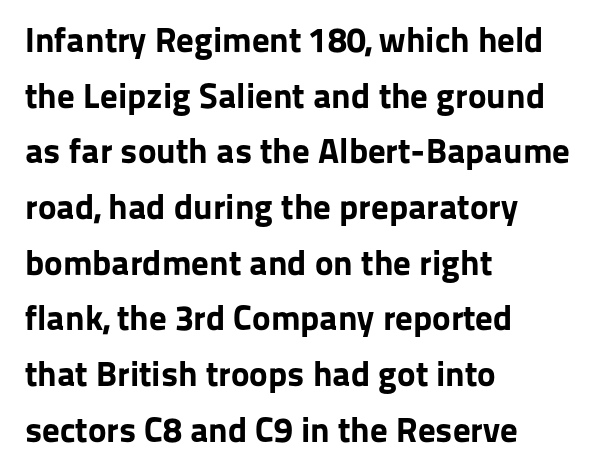
Q: Is the text bold? A: Yes.
Q: Is the text italic (slanted)? A: No, it is upright.
Q: Is the typeface a serif or a sans-serif typeface? A: Sans-serif.
Q: Is the text underlined? A: No.
Q: How is the paragraph aligned? A: Left-aligned.
Q: Is the spacing between letters normal or unusually wide? A: Normal.
Q: Is the spacing between lines tight, normal or loose? A: Normal.
Q: Width (condensed, normal, or wide)? A: Normal.
Q: Stroke contrast? A: Low.
Q: x-height? A: Medium.
Q: Monospaced? A: No.
